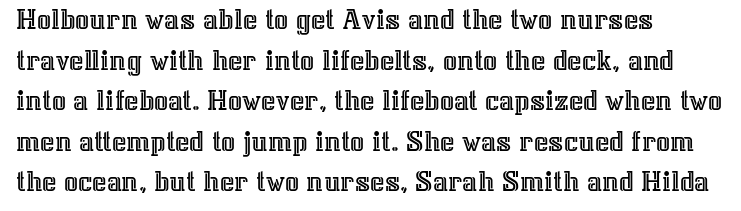
The image shows 31 px text type, upright; set left-aligned, normal line spacing (1.31x), normal letter spacing, not underlined; a medium x-height.
